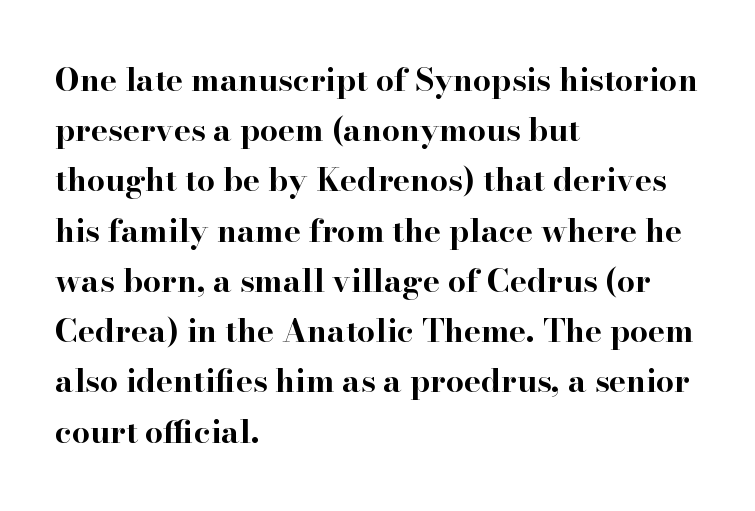
Spacing verdict: proportional, widths tailored to each character. Examine the stroke ends and you'll spot serifs. No italicization has been applied; the sample stays upright. Every row of glyphs begins at an identical x-position on the left. Each word holds together tightly as a unit, with standard inter-letter gaps.
